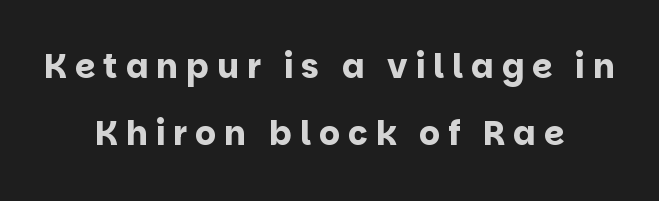
The image shows 33 px bold sans-serif type, upright; set centered, loose line spacing (2.04x), unusually wide letter spacing (+0.24 em), not underlined; low stroke contrast and a large x-height.
